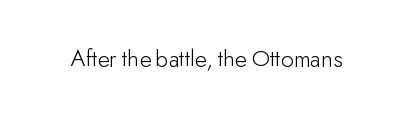
{"italic": "no", "bold": "no", "underline": "no", "letter_spacing": "normal", "letter_spacing_em": 0.0, "glyph_px": 25}
